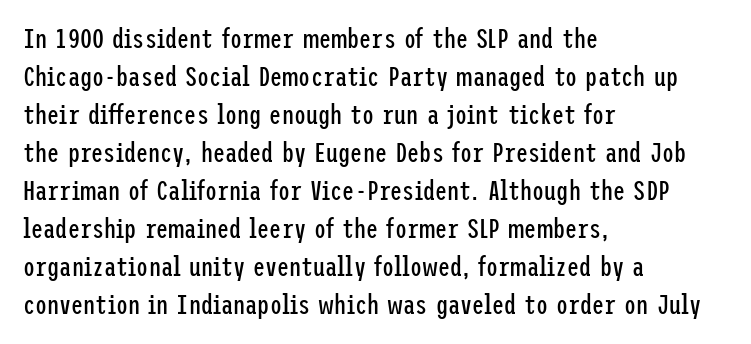
The designer left line spacing at the default. A classic flush-left, rag-right setting is used for this passage. The font sits on the lighter half of the weight spectrum, regular included. The letters stand straight up with perfectly vertical stems. No word sits above an underline.
